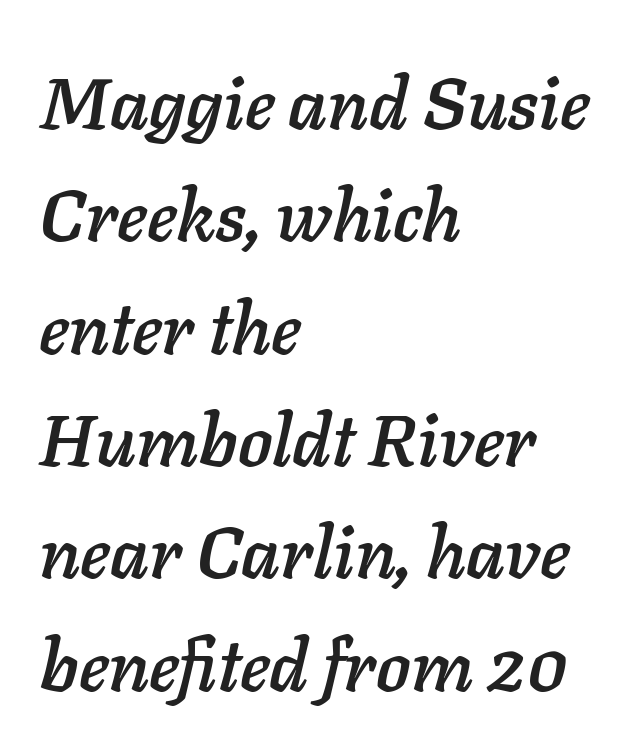
Is this a fixed-width face? No — the glyphs have proportional, varying widths. Words float on clear page, feet unadorned. The rendering uses a moderate line-height, typical for paragraphs. Spacing between characters is what you'd get straight out of the box.
